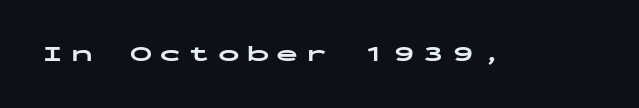
In terms of letterspacing, this is a distinctly airy, spread setting. Compared with an ordinary text face, these strokes are far heavier — a full bold. Decoration check: the copy has no underline. The letters stand straight up with perfectly vertical stems.
